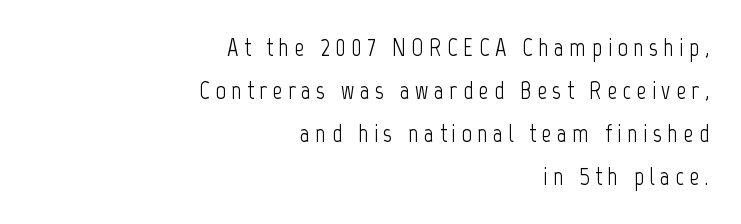
The image shows 25 px text type, upright; set right-aligned, line spacing 1.72x, unusually wide letter spacing (+0.21 em), not underlined.
